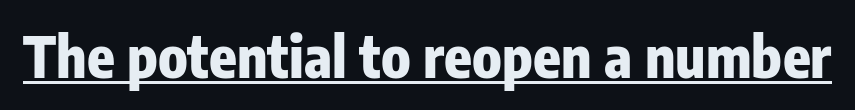
{"serif": "no", "italic": "no", "bold": "yes", "weight": "heavy", "width": "condensed", "stroke_contrast": "low", "x_height": "medium", "monospaced": "no", "underline": "yes", "letter_spacing": "normal", "letter_spacing_em": 0.0, "glyph_px": 57}
